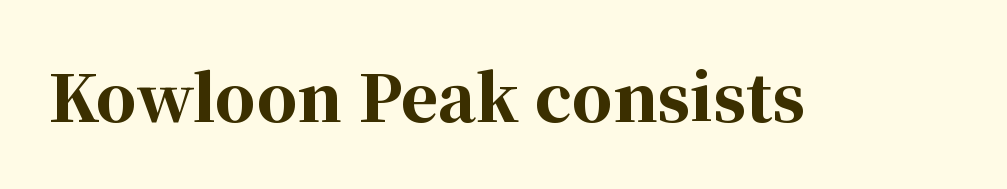
Q: Is the text bold? A: Yes.
Q: Is the text italic (slanted)? A: No, it is upright.
Q: Is the typeface a serif or a sans-serif typeface? A: Serif.
Q: Is the text underlined? A: No.
Q: Is the spacing between letters normal or unusually wide? A: Normal.
Q: Width (condensed, normal, or wide)? A: Normal.
Q: Stroke contrast? A: High.
Q: x-height? A: Medium.
Q: Monospaced? A: No.
